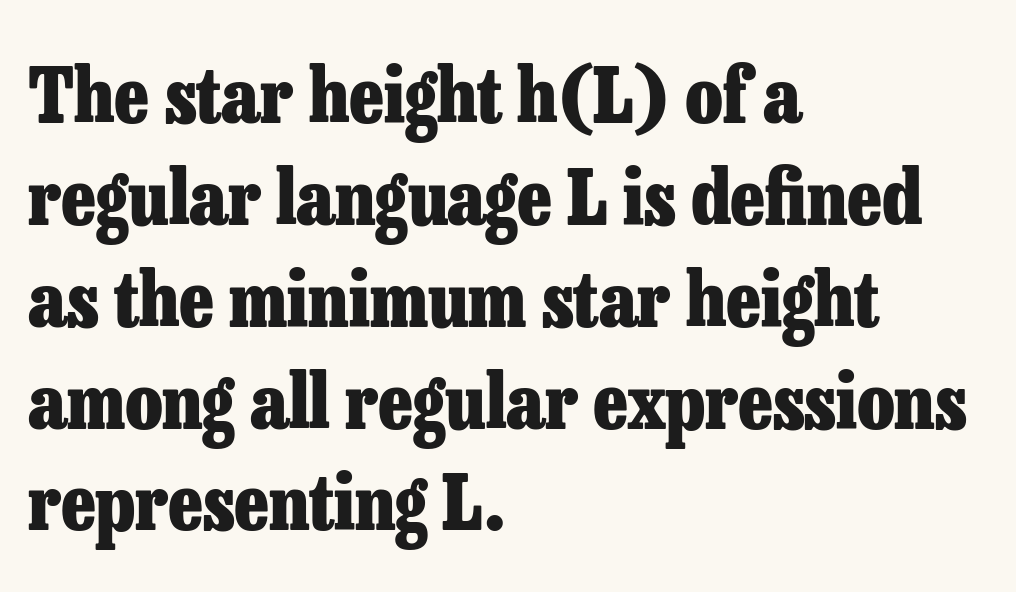
{"serif": "yes", "italic": "no", "bold": "yes", "weight": "heavy", "width": "normal", "stroke_contrast": "low", "x_height": "medium", "monospaced": "no", "underline": "no", "align": "left", "line_spacing": "normal", "line_spacing_ratio": 1.34, "letter_spacing": "normal", "letter_spacing_em": 0.0, "glyph_px": 76}
